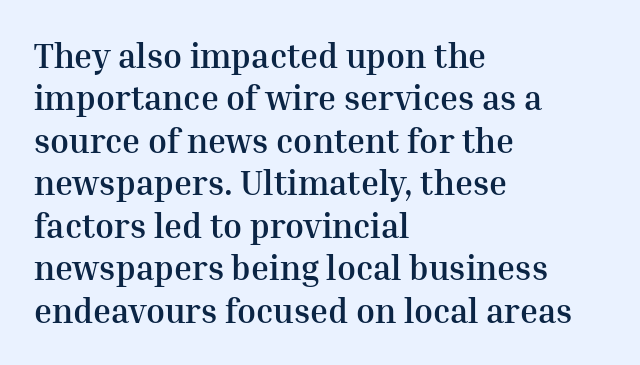
Vertically, the passage feels balanced, rows spaced as you'd expect. Teacher's note: observe the even left margin — that is flush-left alignment. A typesetter would call this zero additional tracking. The face used here is proportionally spaced, like ordinary book or web type. The lettering holds an erect, upright posture throughout.
